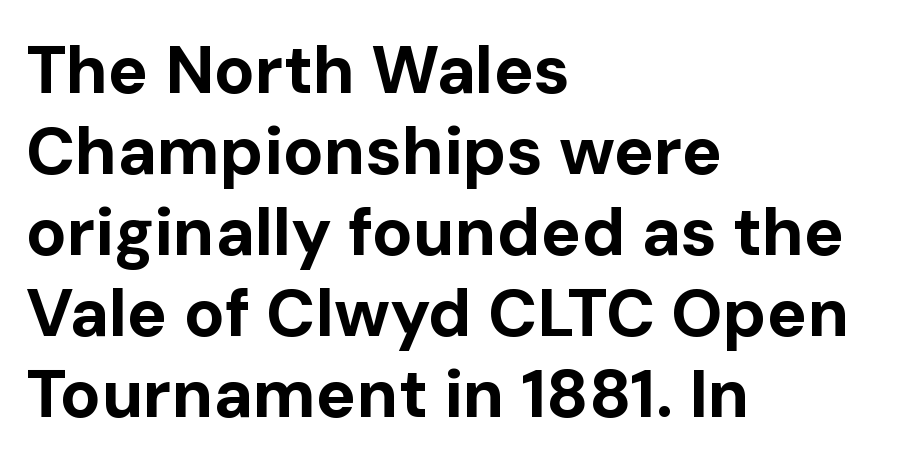
Q: Is the text bold? A: Yes.
Q: Is the text italic (slanted)? A: No, it is upright.
Q: Is the typeface a serif or a sans-serif typeface? A: Sans-serif.
Q: Is the text underlined? A: No.
Q: How is the paragraph aligned? A: Left-aligned.
Q: Is the spacing between letters normal or unusually wide? A: Normal.
Q: Width (condensed, normal, or wide)? A: Normal.
Q: Stroke contrast? A: Low.
Q: x-height? A: Medium.
Q: Monospaced? A: No.
